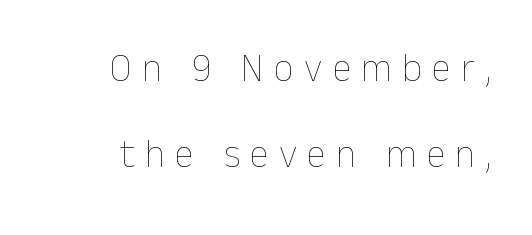
{"italic": "no", "bold": "no", "weight": "thin", "width": "normal", "stroke_contrast": "low", "x_height": "medium", "monospaced": "no", "underline": "no", "align": "right", "line_spacing": "loose", "line_spacing_ratio": 2.21, "letter_spacing": "wide", "letter_spacing_em": 0.26, "glyph_px": 39}
